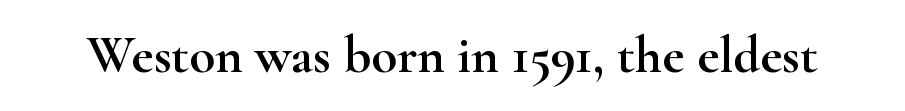
Descender tails drop into unmarked territory. Here the designer chose a conventional face with non-uniform glyph widths. Serif or sans? Serif — the stroke terminals have little feet. What stands out about the letter spacing? Nothing — it is the standard amount.
